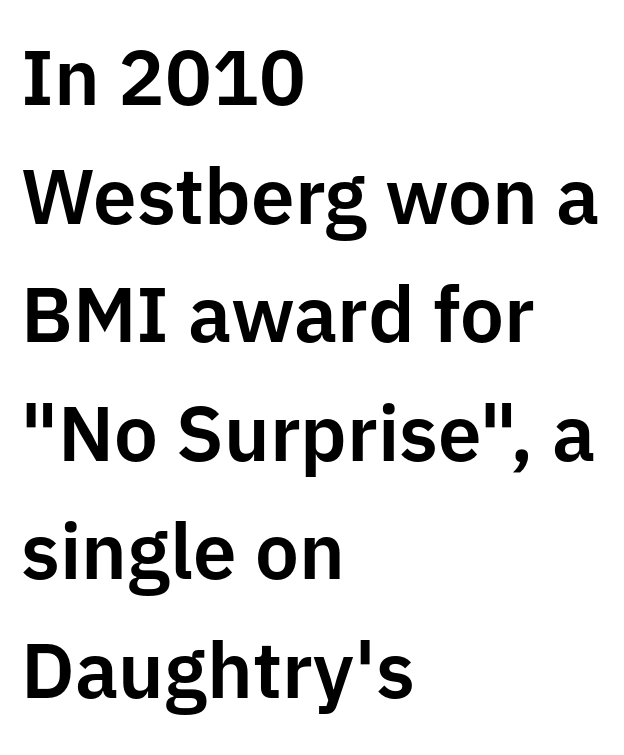
Q: Is the text italic (slanted)? A: No, it is upright.
Q: Is the typeface a serif or a sans-serif typeface? A: Sans-serif.
Q: Is the text underlined? A: No.
Q: How is the paragraph aligned? A: Left-aligned.
Q: Is the spacing between letters normal or unusually wide? A: Normal.
Q: Is the spacing between lines tight, normal or loose? A: Normal.
Q: Width (condensed, normal, or wide)? A: Normal.
Q: Stroke contrast? A: Low.
Q: x-height? A: Medium.
Q: Monospaced? A: No.
